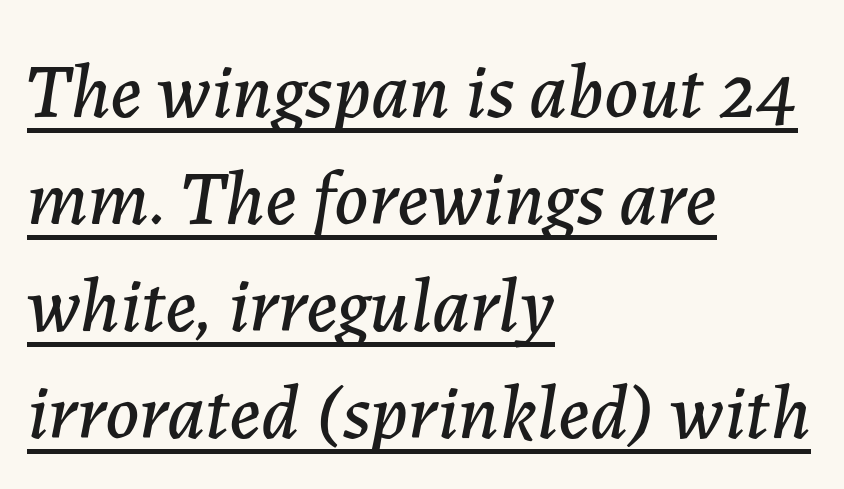
Proportional: the letters do not fall into vertical columns. Quick note: italic. The glyphs are accompanied by a horizontal stroke just below them. Horizontally, the lines are justified to the leading edge only. This block has exactly the height ordinary leading produces. Look at the tracking — it's just the regular setting, nothing added.
